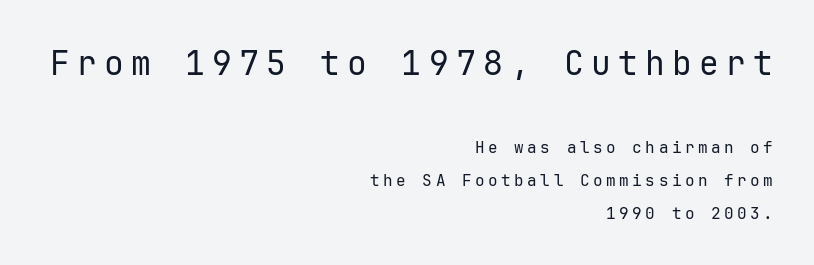
{"serif": "no", "italic": "no", "bold": "no", "weight": "regular", "width": "normal", "stroke_contrast": "low", "x_height": "medium", "monospaced": "yes", "underline": "no", "align": "right", "line_spacing": "loose", "line_spacing_ratio": 2.07, "letter_spacing": "wide", "letter_spacing_em": 0.22, "larger_block": "first", "size_ratio": 2.06, "glyph_px": 33}
